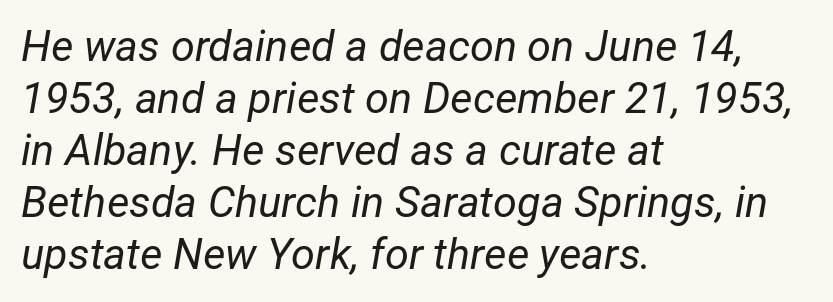
{"italic": "yes", "lean": "right", "slant_degrees": 12, "bold": "no", "weight": "regular", "width": "normal", "stroke_contrast": "low", "x_height": "medium", "monospaced": "no", "underline": "no", "align": "left", "line_spacing_ratio": 1.21, "letter_spacing": "normal", "letter_spacing_em": 0.0, "glyph_px": 43}
